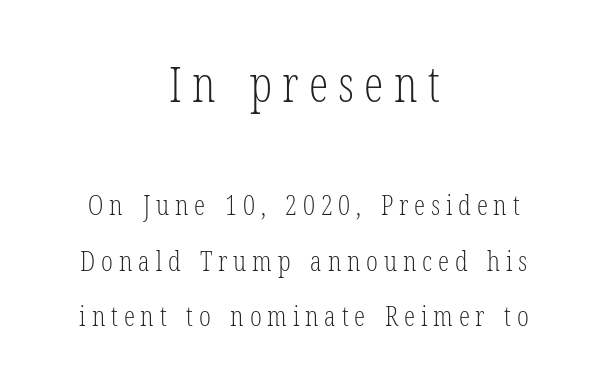
{"serif": "yes", "italic": "no", "bold": "no", "weight": "light", "width": "condensed", "stroke_contrast": "low", "x_height": "medium", "monospaced": "no", "underline": "no", "align": "center", "line_spacing": "loose", "line_spacing_ratio": 1.98, "letter_spacing": "wide", "letter_spacing_em": 0.21, "larger_block": "first", "size_ratio": 1.75, "glyph_px": 49}
